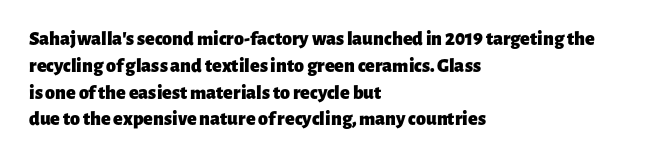
The image shows 20 px bold type, upright; set left-aligned, normal line spacing (1.34x), normal letter spacing, not underlined.
